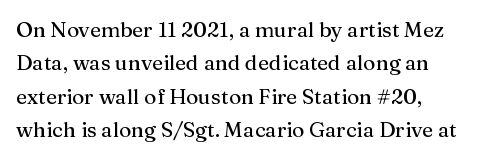
{"italic": "no", "underline": "no", "align": "left", "line_spacing": "normal", "line_spacing_ratio": 1.59, "letter_spacing": "normal", "letter_spacing_em": 0.0, "glyph_px": 21}
